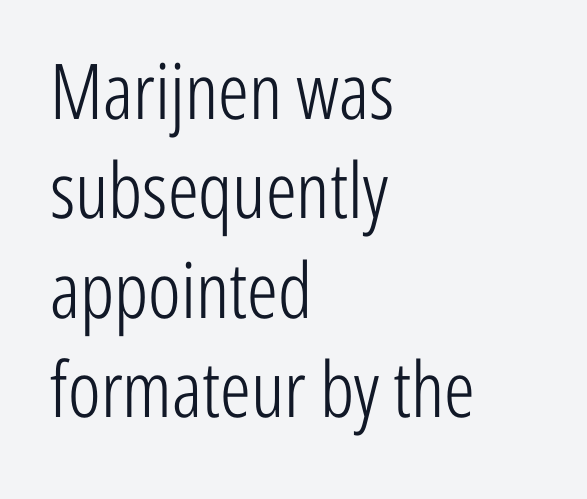
The image shows 77 px light, condensed sans-serif type, upright; set left-aligned, normal line spacing (1.29x), normal letter spacing, not underlined; low stroke contrast and a medium x-height.
